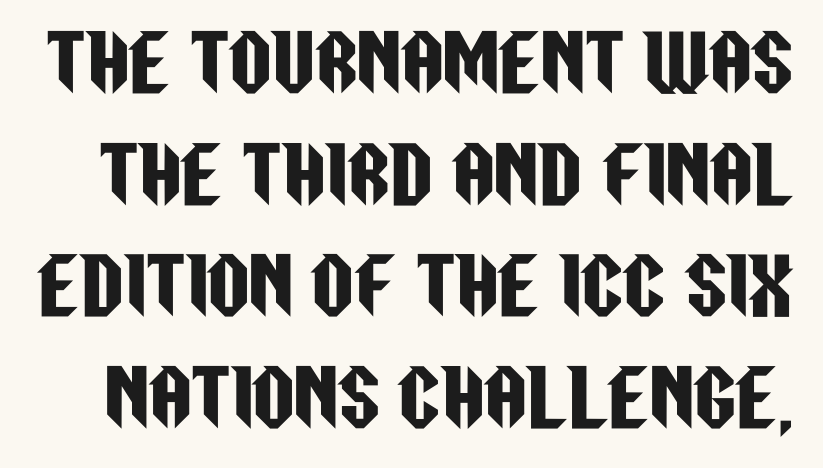
The image shows 74 px condensed sans-serif type, upright; set normal line spacing (1.51x), normal letter spacing, not underlined; low stroke contrast and a large x-height.
